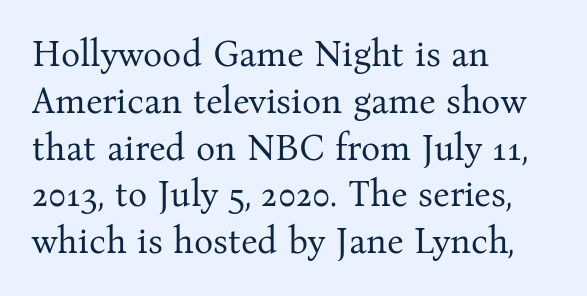
The image shows 36 px regular-weight serif type, upright; set left-aligned, normal line spacing (1.3x), normal letter spacing, not underlined; medium stroke contrast and a medium x-height.
